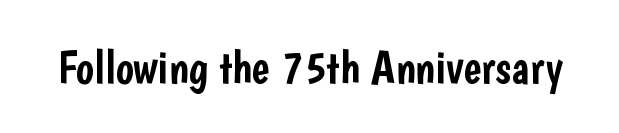
Q: Is the text italic (slanted)? A: No, it is upright.
Q: Is the typeface a serif or a sans-serif typeface? A: Sans-serif.
Q: Is the text underlined? A: No.
Q: Is the spacing between letters normal or unusually wide? A: Normal.
Q: Width (condensed, normal, or wide)? A: Condensed.
Q: Stroke contrast? A: Low.
Q: x-height? A: Medium.
Q: Monospaced? A: No.
